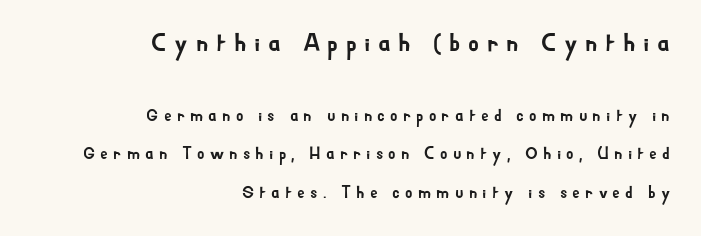
{"italic": "no", "underline": "no", "align": "right", "line_spacing": "loose", "line_spacing_ratio": 2.25, "letter_spacing": "wide", "letter_spacing_em": 0.3, "larger_block": "first", "size_ratio": 1.47, "glyph_px": 25}
